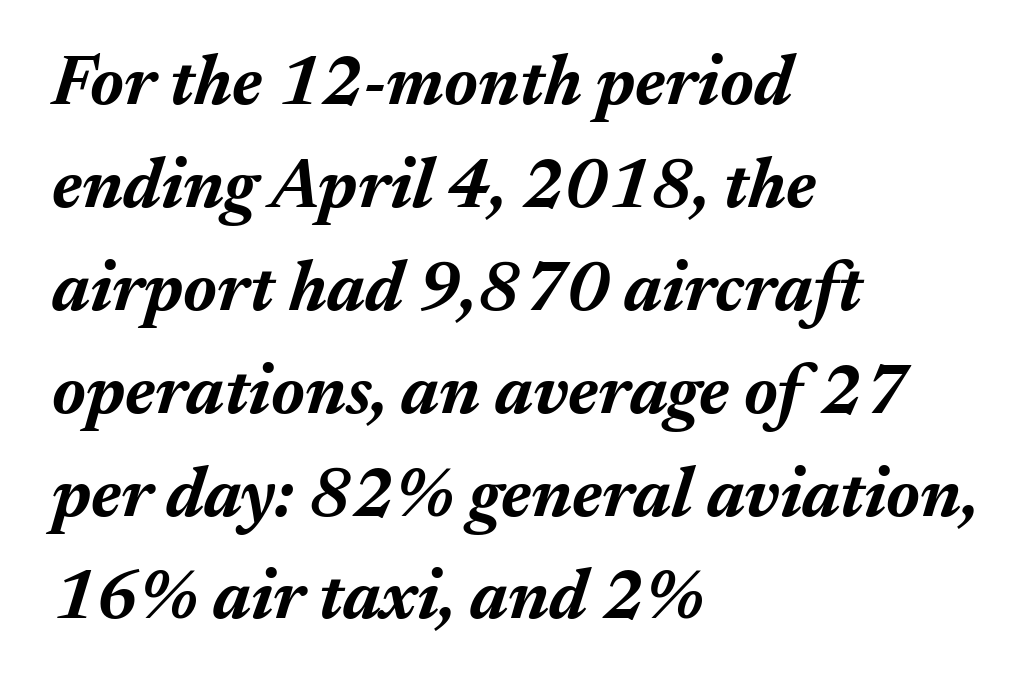
The image shows 70 px bold type, italic (leaning right); set left-aligned, normal line spacing (1.47x), normal letter spacing, not underlined; medium stroke contrast and a medium x-height.
